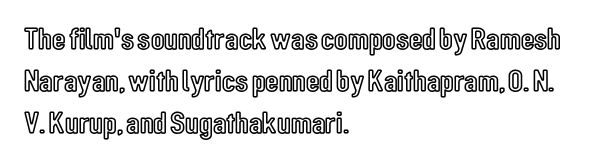
{"italic": "no", "width": "condensed", "x_height": "medium", "monospaced": "no", "underline": "no", "align": "left", "line_spacing": "normal", "line_spacing_ratio": 1.35, "letter_spacing": "normal", "letter_spacing_em": 0.0, "glyph_px": 31}
